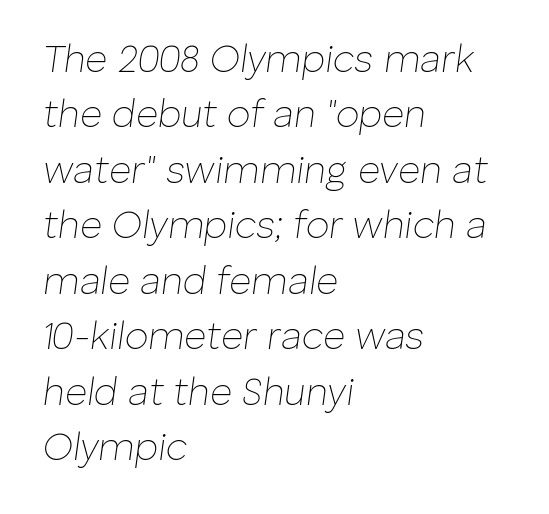
Q: Is the text bold? A: No.
Q: Is the text italic (slanted)? A: Yes, it leans right by about 8 degrees.
Q: Is the text underlined? A: No.
Q: How is the paragraph aligned? A: Left-aligned.
Q: Is the spacing between letters normal or unusually wide? A: Normal.
Q: Is the spacing between lines tight, normal or loose? A: Normal.
Q: Width (condensed, normal, or wide)? A: Normal.
Q: Stroke contrast? A: Low.
Q: x-height? A: Medium.
Q: Monospaced? A: No.
